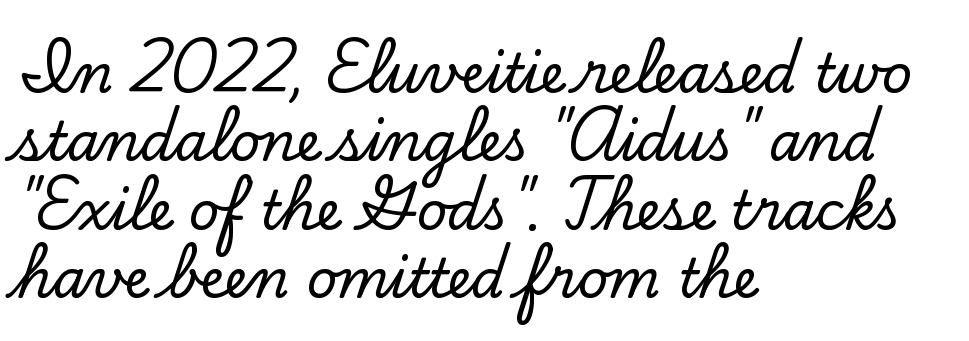
Q: Is the text italic (slanted)? A: Yes.
Q: Is the typeface a serif or a sans-serif typeface? A: Serif.
Q: Is the text underlined? A: No.
Q: How is the paragraph aligned? A: Left-aligned.
Q: Is the spacing between letters normal or unusually wide? A: Normal.
Q: Is the spacing between lines tight, normal or loose? A: Normal.
Q: Width (condensed, normal, or wide)? A: Normal.
Q: Stroke contrast? A: Low.
Q: x-height? A: Small.
Q: Monospaced? A: No.
